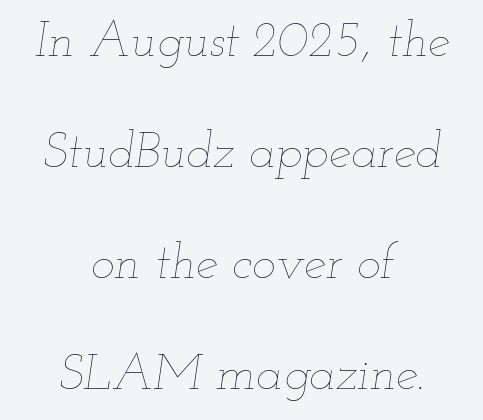
{"italic": "yes", "lean": "right", "slant_degrees": 12, "bold": "no", "weight": "thin", "width": "wide", "stroke_contrast": "low", "x_height": "small", "monospaced": "no", "underline": "no", "align": "center", "line_spacing": "loose", "line_spacing_ratio": 2.22, "letter_spacing": "normal", "letter_spacing_em": 0.0, "glyph_px": 50}
